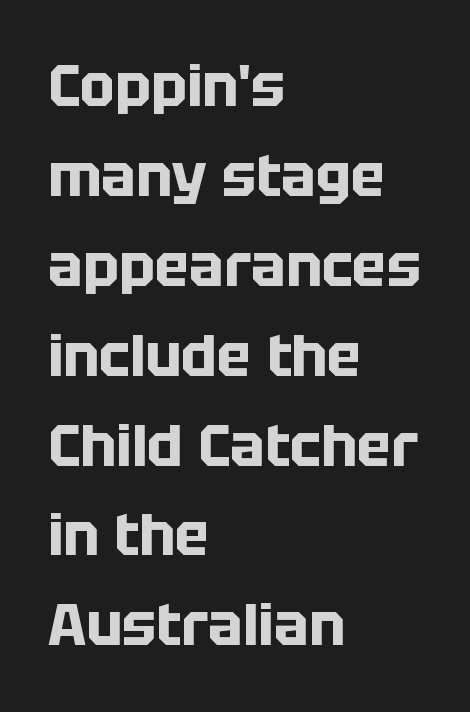
The image shows 58 px bold sans-serif type, upright; set left-aligned, normal line spacing (1.55x), normal letter spacing, not underlined; low stroke contrast and a large x-height.
